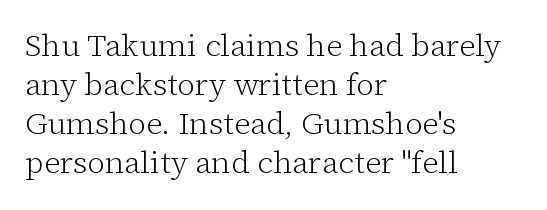
{"serif": "yes", "italic": "no", "bold": "no", "weight": "light", "width": "normal", "stroke_contrast": "low", "x_height": "medium", "monospaced": "no", "underline": "no", "align": "left", "line_spacing": "normal", "line_spacing_ratio": 1.26, "letter_spacing": "normal", "letter_spacing_em": 0.0, "glyph_px": 31}
